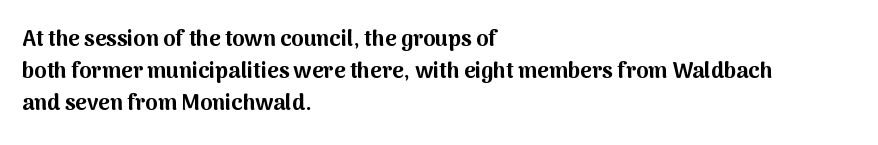
Q: Is the text bold? A: Yes.
Q: Is the text italic (slanted)? A: No, it is upright.
Q: Is the text underlined? A: No.
Q: How is the paragraph aligned? A: Left-aligned.
Q: Is the spacing between letters normal or unusually wide? A: Normal.
Q: Is the spacing between lines tight, normal or loose? A: Normal.
